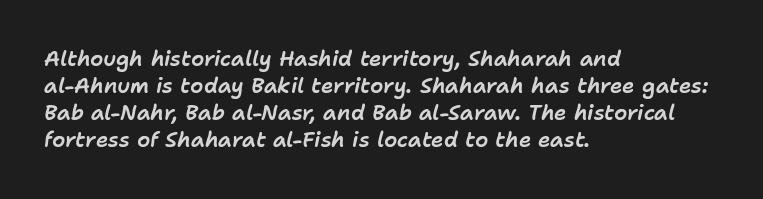
{"italic": "yes", "lean": "right", "slant_degrees": 11, "underline": "no", "align": "left", "line_spacing": "normal", "line_spacing_ratio": 1.29, "letter_spacing": "normal", "letter_spacing_em": 0.0, "glyph_px": 21}
